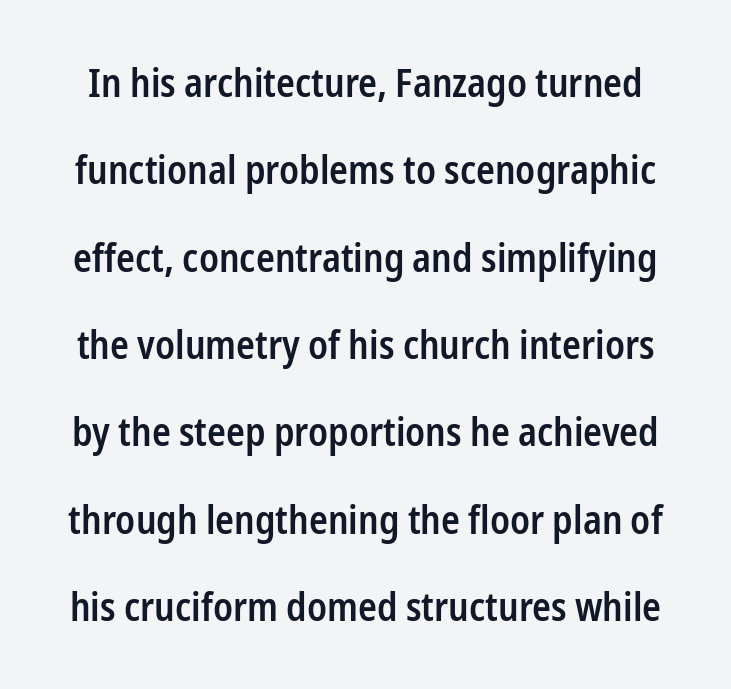
Are there feet on the stems? There aren't — it's a sans. You can tell it's not italic because the verticals are truly vertical. In terms of leading, this rendering errs on the spacious side. Has an underline been added? It has not. A typesetter would call this proportional, since set widths differ per character.
